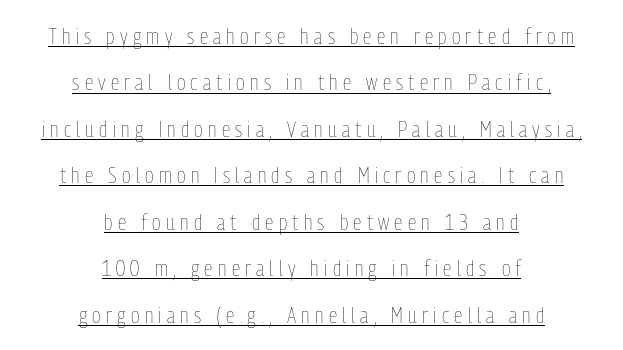
The image shows 22 px text type, upright; set centered, loose line spacing (2.11x), unusually wide letter spacing (+0.24 em), underlined.
